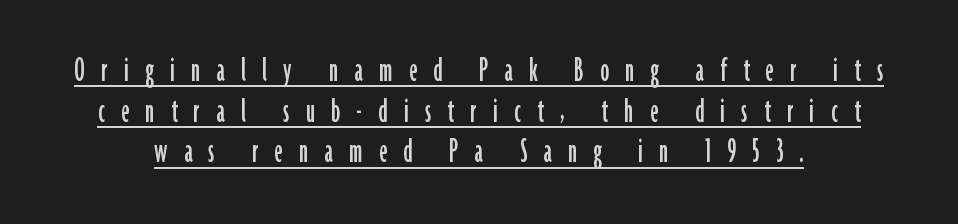
The image shows 36 px condensed sans-serif type, upright; set tight line spacing (1.13x), unusually wide letter spacing (+0.45 em), underlined; low stroke contrast and a medium x-height.
